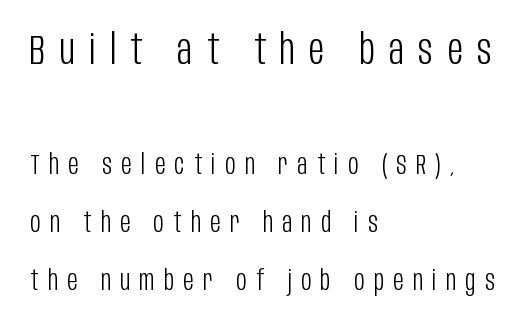
Q: Is the text bold? A: No.
Q: Is the text italic (slanted)? A: No, it is upright.
Q: Is the typeface a serif or a sans-serif typeface? A: Sans-serif.
Q: Is the text underlined? A: No.
Q: How is the paragraph aligned? A: Left-aligned.
Q: Is the spacing between letters normal or unusually wide? A: Unusually wide.
Q: Is the spacing between lines tight, normal or loose? A: Loose.
Q: Which block of text is set in a larger size, the first (top) or the second (bottom)? A: The first (top) one.
Q: Width (condensed, normal, or wide)? A: Condensed.
Q: Stroke contrast? A: Low.
Q: x-height? A: Large.
Q: Monospaced? A: No.
